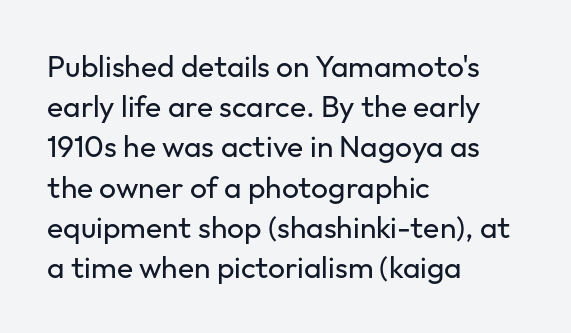
The image shows 30 px regular-weight sans-serif type, upright; set left-aligned, normal line spacing (1.34x), normal letter spacing, not underlined; low stroke contrast and a medium x-height.
